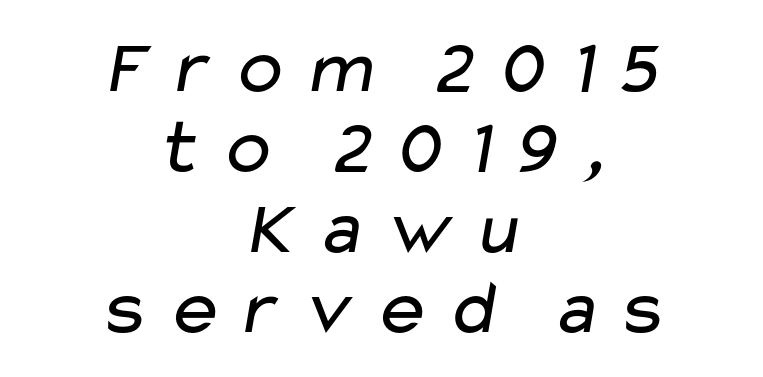
The image shows 78 px regular-weight, wide sans-serif type; set centered, tight line spacing (1.03x), not underlined; low stroke contrast and a medium x-height.
